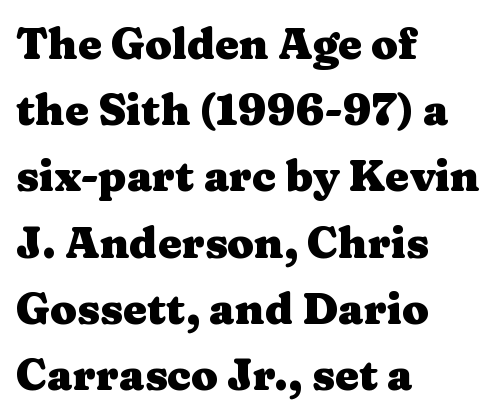
The image shows 43 px heavy, wide serif type, upright; set left-aligned, normal line spacing (1.54x), normal letter spacing, not underlined; medium stroke contrast and a medium x-height.
